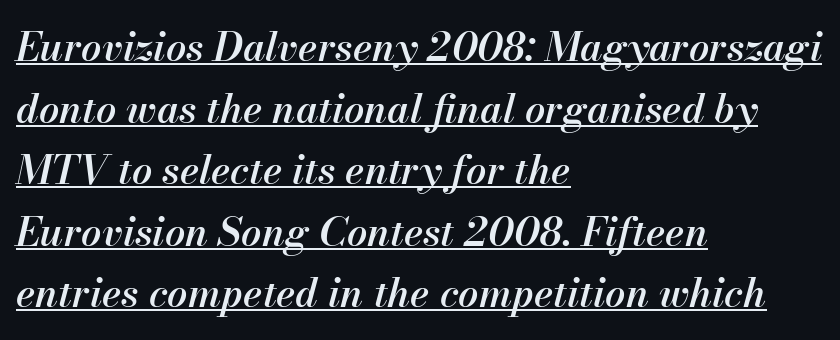
The image shows 40 px semibold type, italic (leaning right); set left-aligned, normal line spacing (1.54x), normal letter spacing, underlined; medium stroke contrast and a small x-height.
